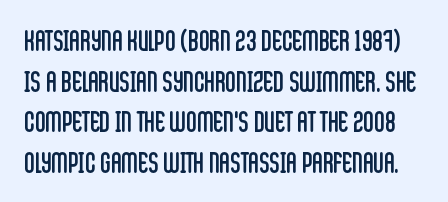
Q: Is the text bold? A: No.
Q: Is the text italic (slanted)? A: No, it is upright.
Q: Is the typeface a serif or a sans-serif typeface? A: Sans-serif.
Q: Is the text underlined? A: No.
Q: Is the spacing between letters normal or unusually wide? A: Normal.
Q: Is the spacing between lines tight, normal or loose? A: Normal.
Q: Width (condensed, normal, or wide)? A: Condensed.
Q: Stroke contrast? A: Low.
Q: x-height? A: Large.
Q: Monospaced? A: No.
